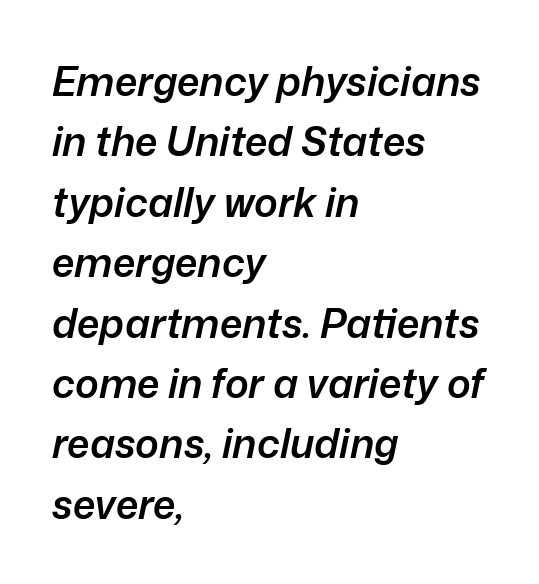
The image shows 40 px semibold type, italic (leaning right); set left-aligned, normal line spacing (1.51x), normal letter spacing, not underlined; low stroke contrast and a medium x-height.
